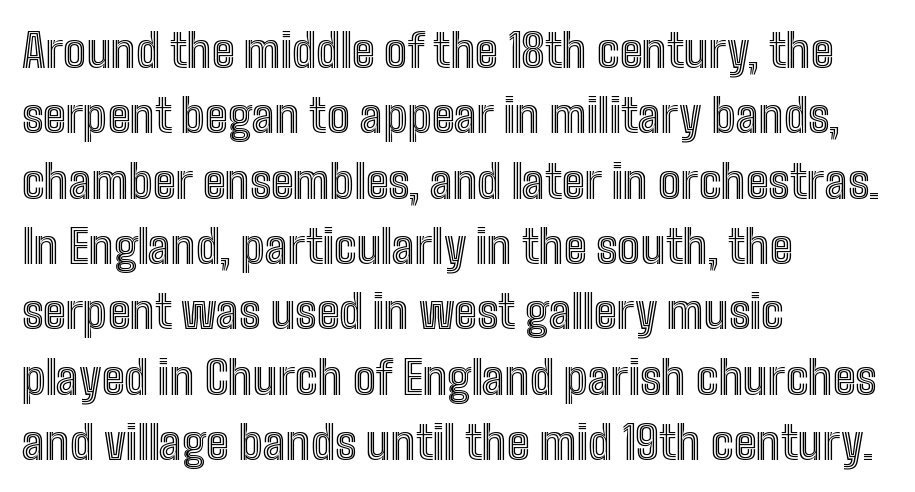
Q: Is the text italic (slanted)? A: No, it is upright.
Q: Is the text underlined? A: No.
Q: How is the paragraph aligned? A: Left-aligned.
Q: Is the spacing between letters normal or unusually wide? A: Normal.
Q: Is the spacing between lines tight, normal or loose? A: Normal.
Q: Width (condensed, normal, or wide)? A: Condensed.
Q: x-height? A: Medium.
Q: Monospaced? A: No.
